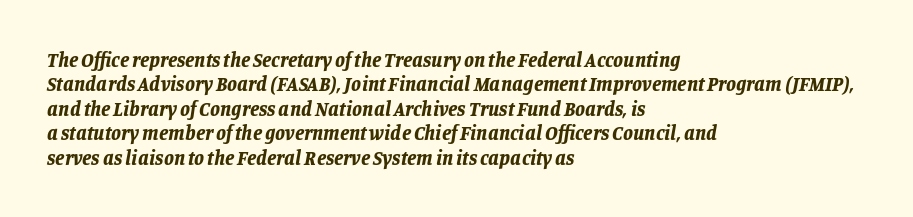
Q: Is the text bold? A: Yes.
Q: Is the text italic (slanted)? A: Yes, it leans right by about 11 degrees.
Q: Is the text underlined? A: No.
Q: How is the paragraph aligned? A: Left-aligned.
Q: Is the spacing between letters normal or unusually wide? A: Normal.
